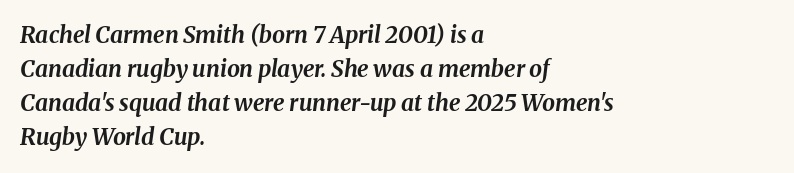
The image shows 23 px bold type, italic (leaning right); set left-aligned, normal line spacing (1.48x), normal letter spacing, not underlined.
